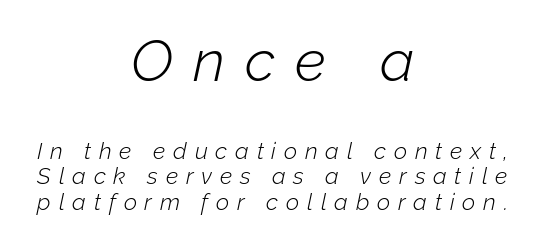
The image shows 58 px light type, italic (leaning right); set centered, tight line spacing (1.11x), unusually wide letter spacing (+0.34 em), not underlined; the first (top) block is 2.52x larger; low stroke contrast and a medium x-height.
